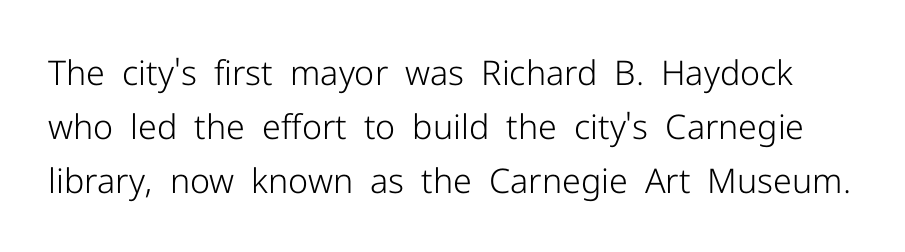
Q: Is the text bold? A: No.
Q: Is the text italic (slanted)? A: No, it is upright.
Q: Is the typeface a serif or a sans-serif typeface? A: Sans-serif.
Q: Is the text underlined? A: No.
Q: Is the spacing between letters normal or unusually wide? A: Normal.
Q: Is the spacing between lines tight, normal or loose? A: Normal.
Q: Width (condensed, normal, or wide)? A: Normal.
Q: Stroke contrast? A: Low.
Q: x-height? A: Medium.
Q: Monospaced? A: No.
